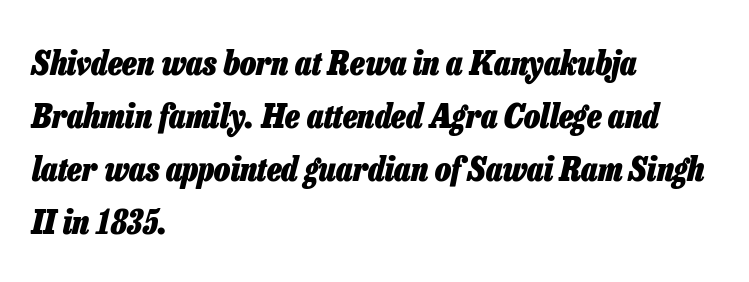
Its strokes are broad and dark, the hallmark of bold type. Each new line begins a customary step beneath the previous one. Rendered with sloped, italic letterforms. Horizontal alignment here is leftward, the default for most running prose.
